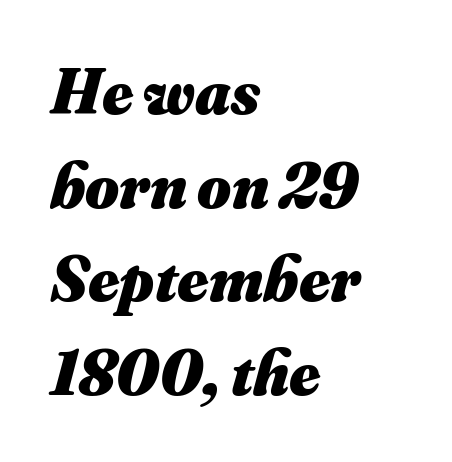
{"italic": "yes", "lean": "right", "slant_degrees": 16, "bold": "yes", "weight": "heavy", "width": "normal", "stroke_contrast": "medium", "x_height": "small", "monospaced": "no", "underline": "no", "align": "left", "line_spacing": "normal", "line_spacing_ratio": 1.44, "letter_spacing": "normal", "letter_spacing_em": 0.0, "glyph_px": 65}
